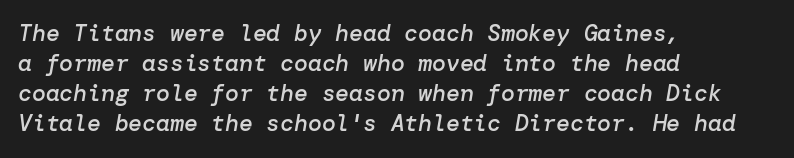
Q: Is the text bold? A: Semi-bold.
Q: Is the text italic (slanted)? A: Yes, it leans right by about 10 degrees.
Q: Is the text underlined? A: No.
Q: How is the paragraph aligned? A: Left-aligned.
Q: Is the spacing between letters normal or unusually wide? A: Normal.
Q: Is the spacing between lines tight, normal or loose? A: Normal.
